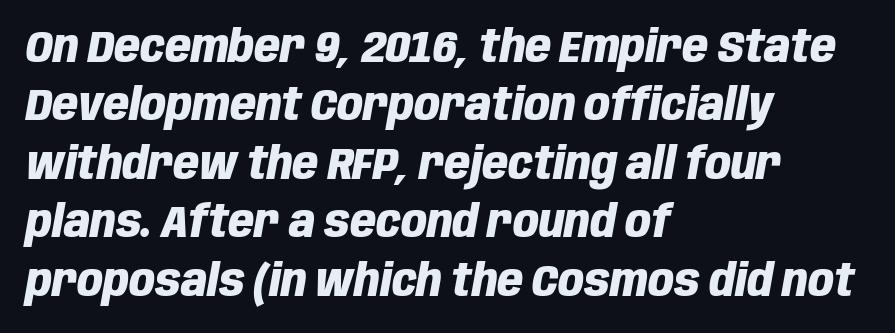
Q: Is the text bold? A: Yes.
Q: Is the text italic (slanted)? A: Yes, it leans right by about 10 degrees.
Q: Is the text underlined? A: No.
Q: How is the paragraph aligned? A: Left-aligned.
Q: Is the spacing between letters normal or unusually wide? A: Normal.
Q: Is the spacing between lines tight, normal or loose? A: Normal.
Q: Width (condensed, normal, or wide)? A: Condensed.
Q: Stroke contrast? A: Low.
Q: x-height? A: Large.
Q: Monospaced? A: No.
